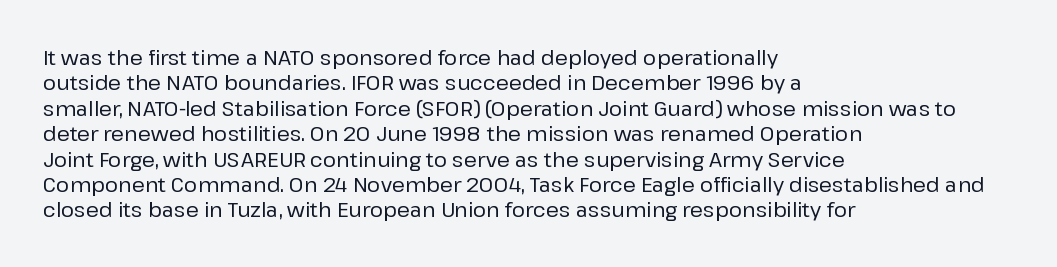
The image shows 20 px text type, upright; set left-aligned, normal line spacing (1.27x), normal letter spacing, not underlined.
